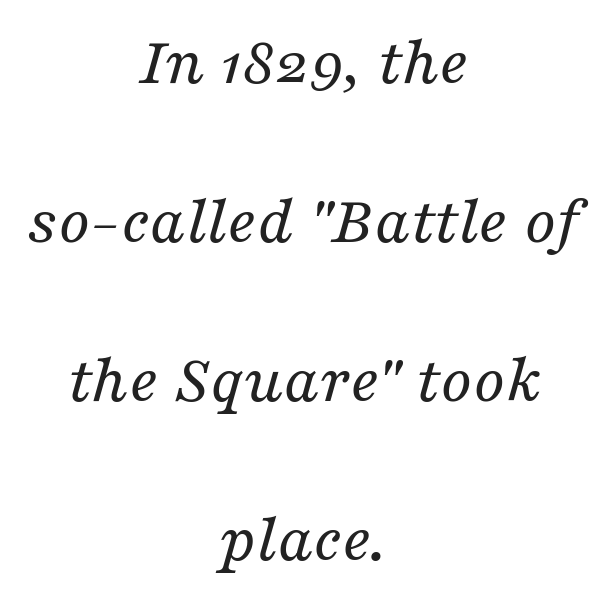
{"serif": "yes", "italic": "yes", "lean": "right", "slant_degrees": 16, "bold": "no", "weight": "regular", "width": "normal", "stroke_contrast": "medium", "x_height": "medium", "monospaced": "no", "underline": "no", "align": "center", "line_spacing": "loose", "line_spacing_ratio": 2.27, "letter_spacing": "normal", "letter_spacing_em": 0.0, "glyph_px": 70}
